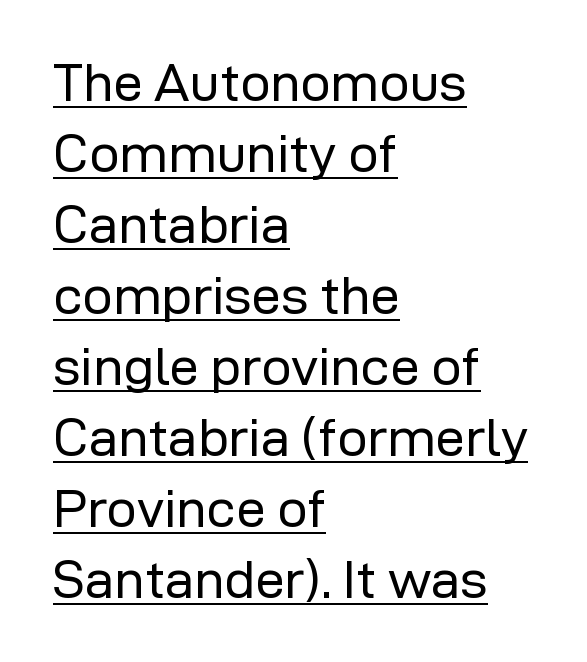
{"serif": "no", "italic": "no", "bold": "no", "weight": "regular", "width": "normal", "stroke_contrast": "low", "x_height": "medium", "monospaced": "no", "underline": "yes", "align": "left", "line_spacing": "normal", "line_spacing_ratio": 1.34, "letter_spacing": "normal", "letter_spacing_em": 0.0, "glyph_px": 53}
